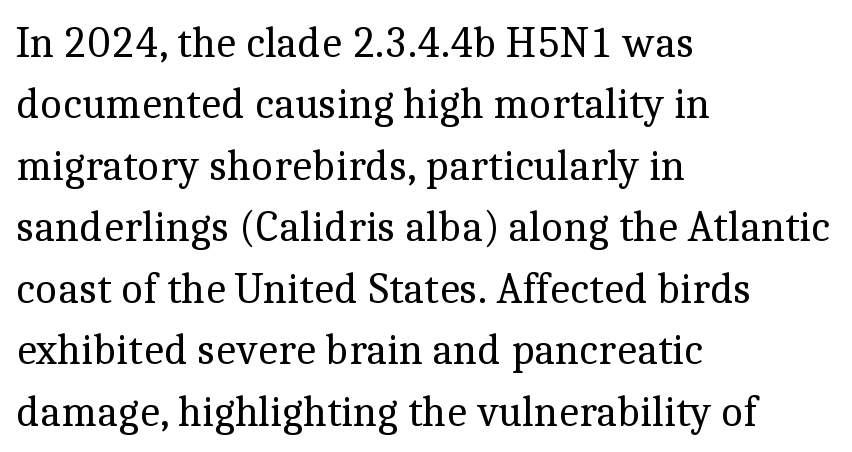
{"serif": "yes", "italic": "no", "bold": "no", "weight": "regular", "width": "normal", "x_height": "medium", "monospaced": "no", "underline": "no", "align": "left", "line_spacing": "normal", "line_spacing_ratio": 1.43, "letter_spacing": "normal", "letter_spacing_em": 0.0, "glyph_px": 43}
